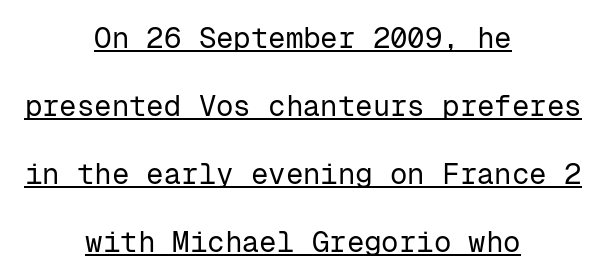
The type is set solid horizontally, with unmodified tracking. Italic? Not at all — the glyphs are vertical. Loosely led — the rows are spread out. The typeface has the unassuming heft of standard copy or less. The face used here is monospaced, like something from a code editor.
